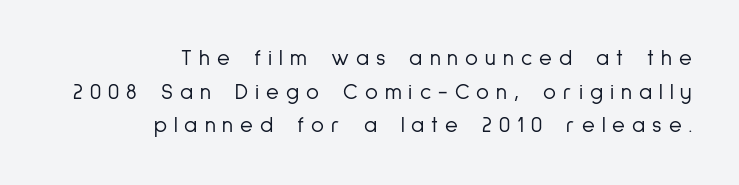
{"italic": "no", "bold": "no", "underline": "no", "align": "right", "line_spacing": "normal", "line_spacing_ratio": 1.53, "letter_spacing": "wide", "letter_spacing_em": 0.32, "glyph_px": 22}
